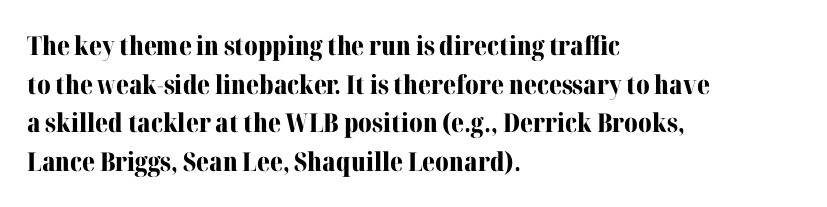
The image shows 26 px bold type, upright; set left-aligned, normal line spacing (1.49x), normal letter spacing, not underlined.
